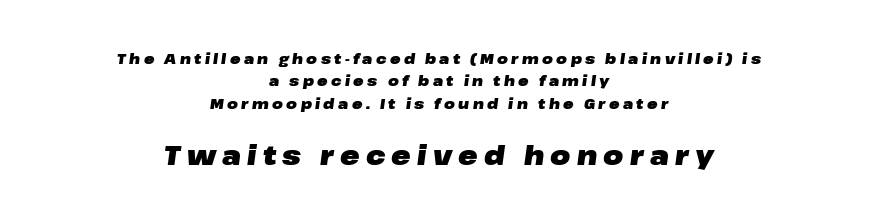
{"italic": "yes", "lean": "right", "slant_degrees": 8, "bold": "yes", "underline": "no", "align": "center", "line_spacing": "normal", "line_spacing_ratio": 1.59, "letter_spacing": "wide", "letter_spacing_em": 0.24, "larger_block": "second", "size_ratio": 1.86, "glyph_px": 26}
